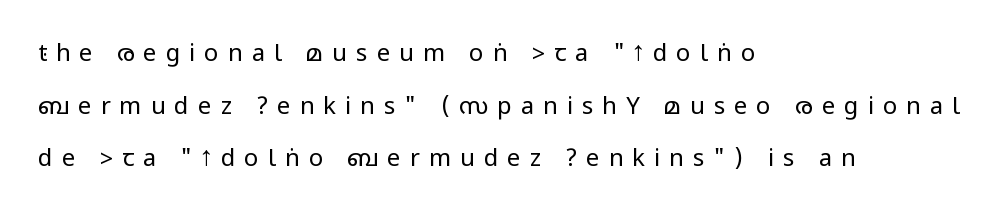
{"italic": "no", "bold": "no", "underline": "no", "align": "left", "line_spacing": "loose", "line_spacing_ratio": 2.19, "letter_spacing": "wide", "letter_spacing_em": 0.37, "glyph_px": 24}
